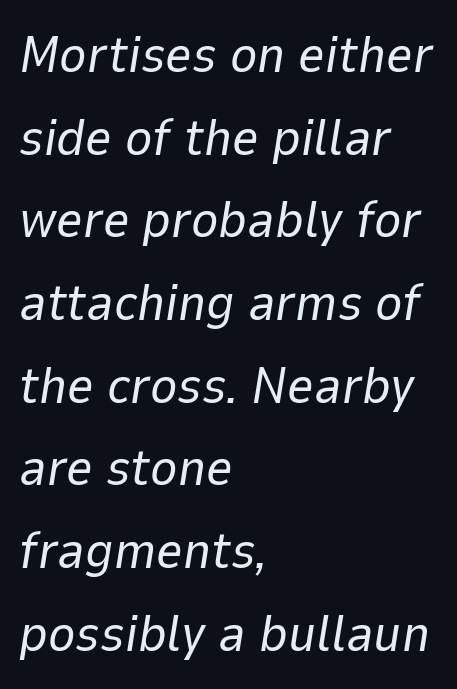
The image shows 52 px regular-weight type, italic (leaning right); set left-aligned, normal line spacing (1.59x), normal letter spacing, not underlined; low stroke contrast and a medium x-height.
